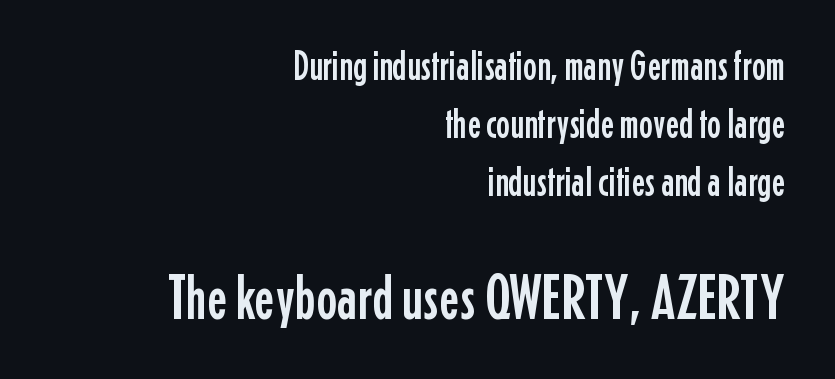
The image shows 62 px condensed sans-serif type, upright; set right-aligned, normal line spacing (1.42x), normal letter spacing, not underlined; the second (bottom) block is 1.51x larger; low stroke contrast and a medium x-height.
